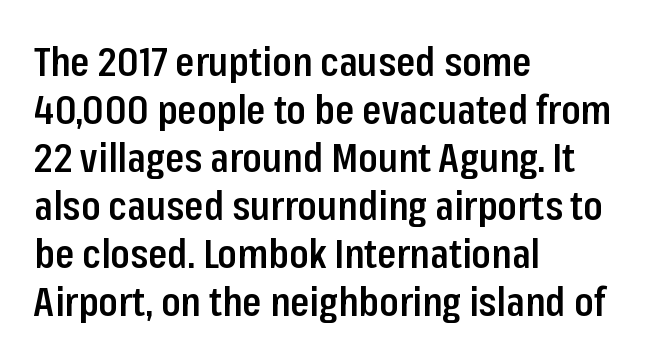
The image shows 39 px semibold, condensed sans-serif type, upright; set left-aligned, line spacing 1.23x, normal letter spacing, not underlined; low stroke contrast and a medium x-height.
